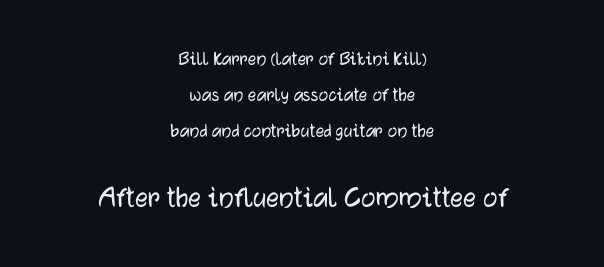
{"serif": "no", "italic": "no", "width": "normal", "stroke_contrast": "low", "x_height": "medium", "monospaced": "no", "underline": "no", "align": "center", "line_spacing_ratio": 1.72, "letter_spacing": "normal", "letter_spacing_em": 0.0, "larger_block": "second", "size_ratio": 1.52, "glyph_px": 32}
